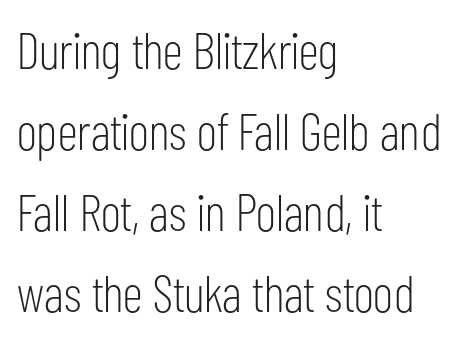
Q: Is the text bold? A: No.
Q: Is the text italic (slanted)? A: No, it is upright.
Q: Is the typeface a serif or a sans-serif typeface? A: Sans-serif.
Q: Is the text underlined? A: No.
Q: How is the paragraph aligned? A: Left-aligned.
Q: Is the spacing between letters normal or unusually wide? A: Normal.
Q: Is the spacing between lines tight, normal or loose? A: Normal.
Q: Width (condensed, normal, or wide)? A: Condensed.
Q: Stroke contrast? A: Low.
Q: x-height? A: Medium.
Q: Monospaced? A: No.
